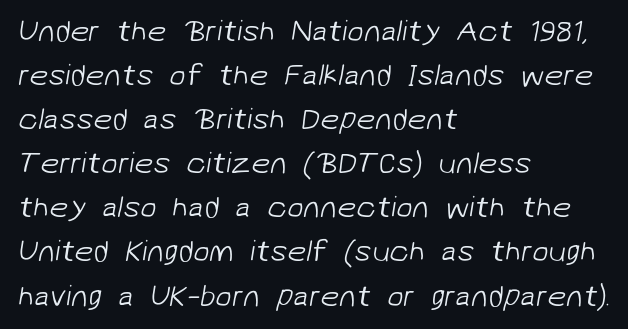
Q: Is the text bold? A: No.
Q: Is the typeface a serif or a sans-serif typeface? A: Sans-serif.
Q: Is the text underlined? A: No.
Q: How is the paragraph aligned? A: Left-aligned.
Q: Is the spacing between letters normal or unusually wide? A: Normal.
Q: Is the spacing between lines tight, normal or loose? A: Normal.
Q: Width (condensed, normal, or wide)? A: Normal.
Q: Stroke contrast? A: Low.
Q: x-height? A: Medium.
Q: Monospaced? A: No.
